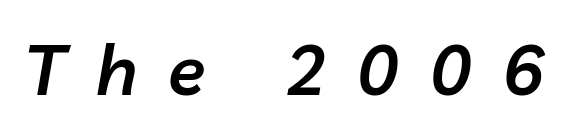
The characters look somewhat weighty, a semibold short of true bold. Yep, that's italic — everything's leaning. The horizontal fit of the characters is loose and conspicuously gappy. Just letters on the line, the space beneath them empty.
